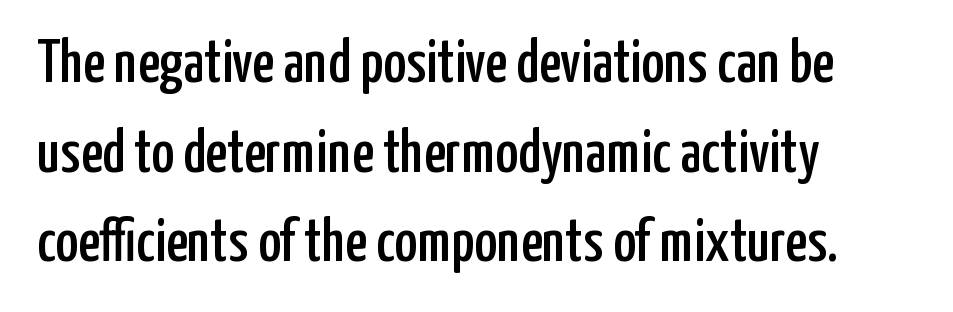
The image shows 61 px condensed sans-serif type, upright; set left-aligned, normal line spacing (1.47x), normal letter spacing, not underlined; low stroke contrast and a medium x-height.
